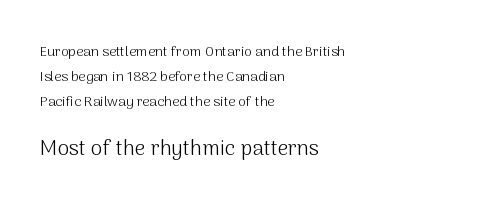
The image shows 21 px text type, upright; set left-aligned, line spacing 1.78x, normal letter spacing, not underlined; the second (bottom) block is 1.5x larger.
